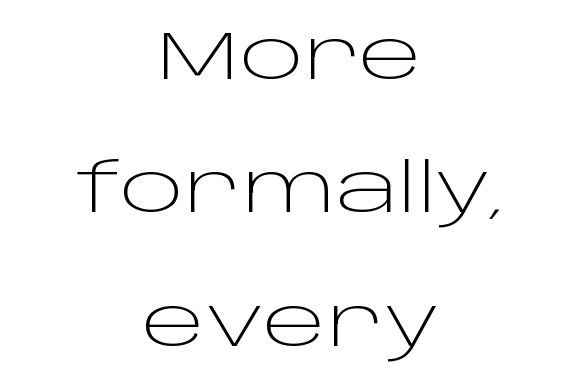
Q: Is the text bold? A: No.
Q: Is the text italic (slanted)? A: No, it is upright.
Q: Is the typeface a serif or a sans-serif typeface? A: Sans-serif.
Q: Is the text underlined? A: No.
Q: How is the paragraph aligned? A: Centered.
Q: Is the spacing between letters normal or unusually wide? A: Normal.
Q: Is the spacing between lines tight, normal or loose? A: Loose.
Q: Width (condensed, normal, or wide)? A: Wide.
Q: Stroke contrast? A: Low.
Q: x-height? A: Large.
Q: Monospaced? A: No.
